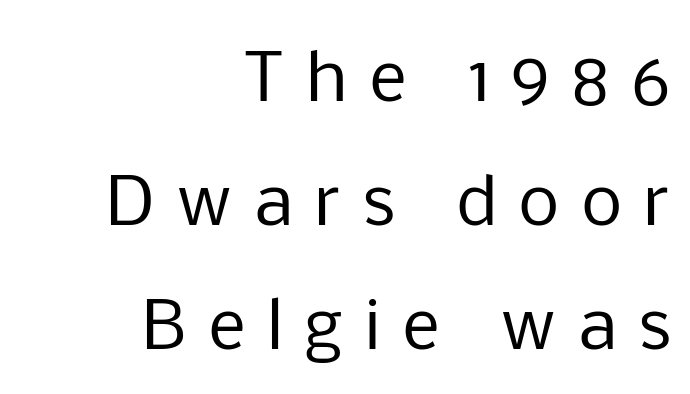
Q: Is the text bold? A: No.
Q: Is the text italic (slanted)? A: No, it is upright.
Q: Is the typeface a serif or a sans-serif typeface? A: Sans-serif.
Q: Is the text underlined? A: No.
Q: How is the paragraph aligned? A: Right-aligned.
Q: Is the spacing between letters normal or unusually wide? A: Unusually wide.
Q: Width (condensed, normal, or wide)? A: Normal.
Q: Stroke contrast? A: Low.
Q: x-height? A: Medium.
Q: Monospaced? A: No.
